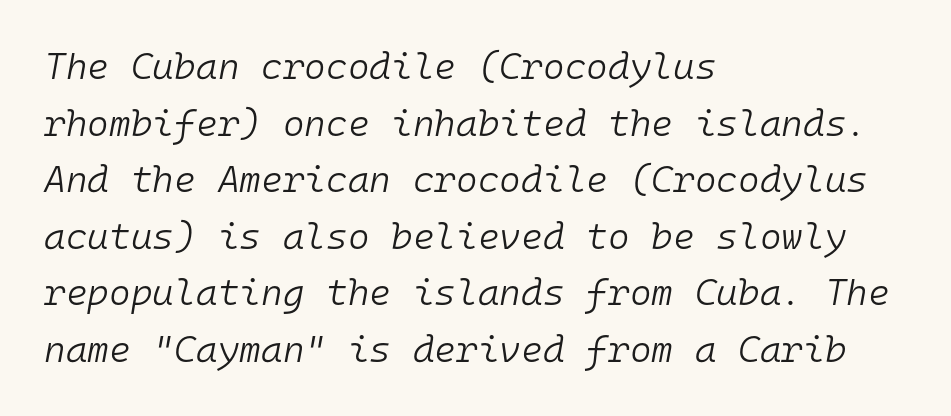
{"italic": "yes", "lean": "right", "slant_degrees": 10, "bold": "no", "weight": "light", "width": "normal", "stroke_contrast": "low", "x_height": "medium", "monospaced": "yes", "underline": "no", "align": "left", "line_spacing": "normal", "line_spacing_ratio": 1.53, "letter_spacing": "normal", "letter_spacing_em": 0.0, "glyph_px": 37}
